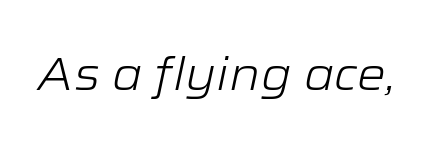
{"italic": "yes", "lean": "right", "slant_degrees": 12, "bold": "no", "weight": "light", "width": "wide", "stroke_contrast": "low", "x_height": "medium", "monospaced": "no", "underline": "no", "letter_spacing": "normal", "letter_spacing_em": 0.0, "glyph_px": 46}
